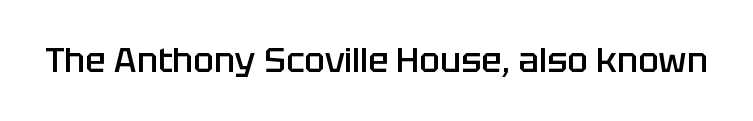
The image shows 34 px semibold sans-serif type, upright; set normal letter spacing, not underlined; low stroke contrast and a large x-height.
